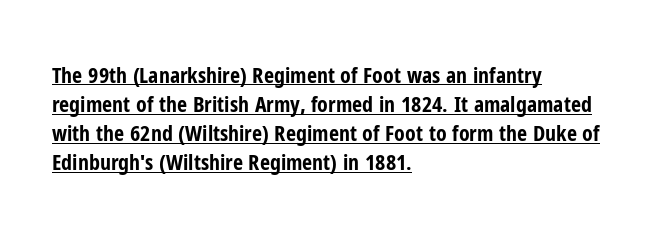
{"italic": "no", "bold": "yes", "underline": "yes", "align": "left", "line_spacing": "normal", "line_spacing_ratio": 1.32, "letter_spacing": "normal", "letter_spacing_em": 0.0, "glyph_px": 22}
